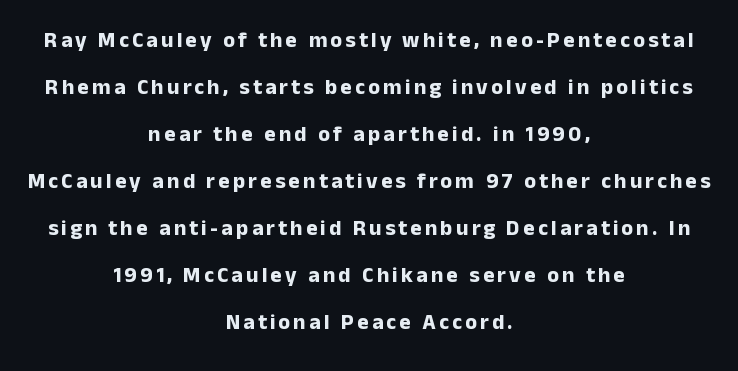
Q: Is the text bold? A: Yes.
Q: Is the text italic (slanted)? A: No, it is upright.
Q: Is the text underlined? A: No.
Q: How is the paragraph aligned? A: Centered.
Q: Is the spacing between lines tight, normal or loose? A: Loose.
